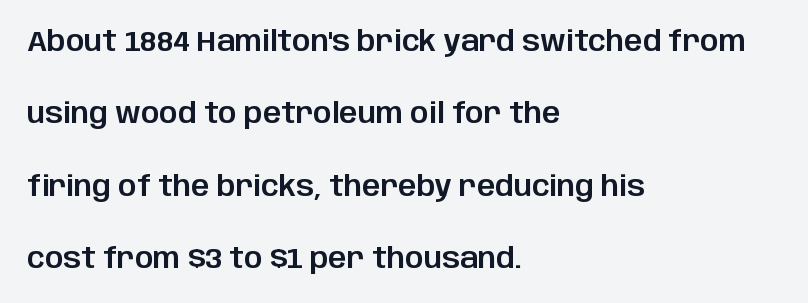
{"serif": "no", "italic": "no", "width": "normal", "stroke_contrast": "low", "x_height": "large", "monospaced": "no", "underline": "no", "align": "left", "line_spacing": "loose", "line_spacing_ratio": 2.5, "letter_spacing": "normal", "letter_spacing_em": 0.0, "glyph_px": 29}
